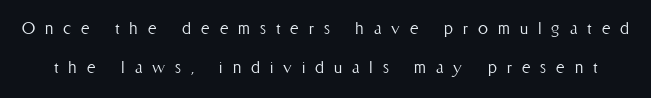
Leading is clearly above the norm, producing a sparse column. The strokes are not fattened; the text isn't bold. Words float on clear page, feet unadorned. This is roman type, the default non-slanted kind.
